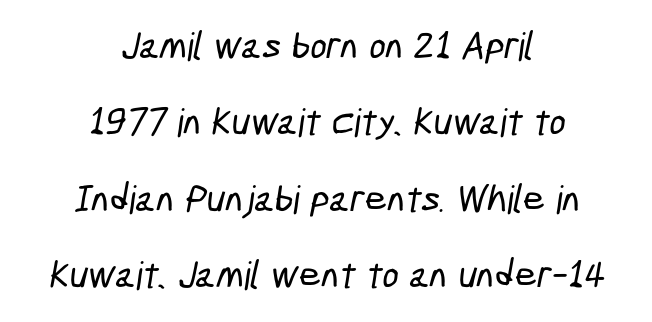
{"serif": "no", "width": "condensed", "stroke_contrast": "low", "x_height": "medium", "monospaced": "no", "underline": "no", "align": "center", "line_spacing": "loose", "line_spacing_ratio": 1.96, "letter_spacing": "normal", "letter_spacing_em": 0.0, "glyph_px": 39}
